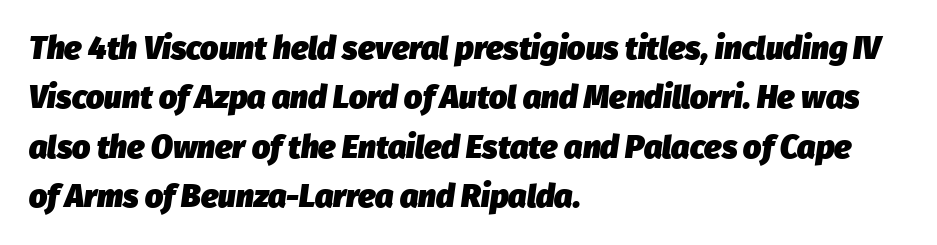
Q: Is the text bold? A: Yes.
Q: Is the text italic (slanted)? A: Yes, it leans right by about 8 degrees.
Q: Is the text underlined? A: No.
Q: How is the paragraph aligned? A: Left-aligned.
Q: Is the spacing between letters normal or unusually wide? A: Normal.
Q: Is the spacing between lines tight, normal or loose? A: Normal.
Q: Width (condensed, normal, or wide)? A: Normal.
Q: Stroke contrast? A: Low.
Q: x-height? A: Medium.
Q: Monospaced? A: No.
